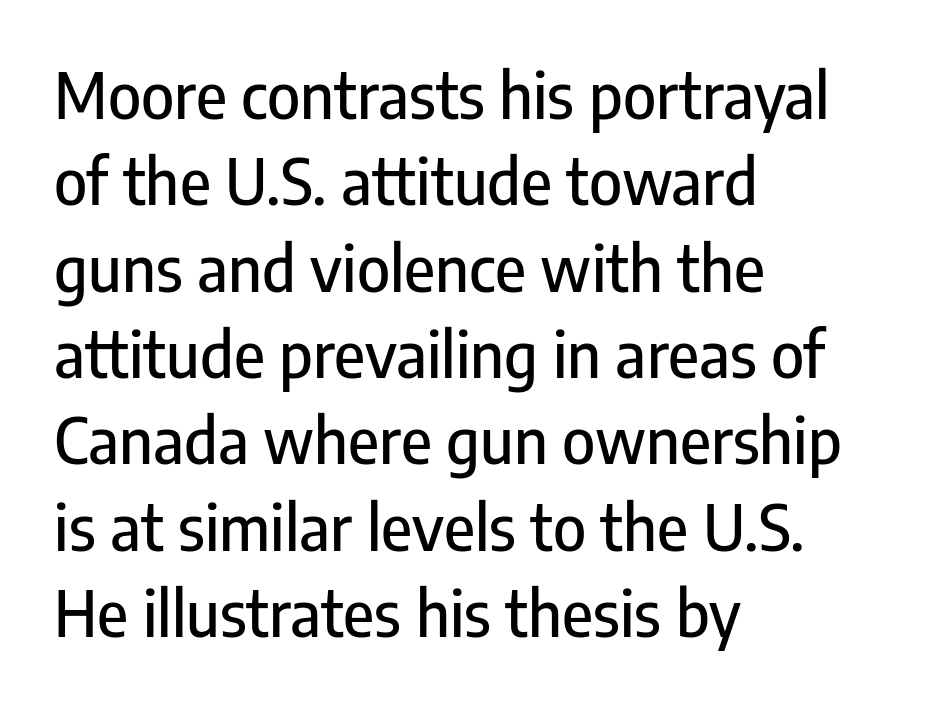
{"serif": "no", "italic": "no", "width": "condensed", "stroke_contrast": "low", "x_height": "medium", "monospaced": "no", "underline": "no", "align": "left", "line_spacing": "normal", "line_spacing_ratio": 1.37, "letter_spacing": "normal", "letter_spacing_em": 0.0, "glyph_px": 63}
